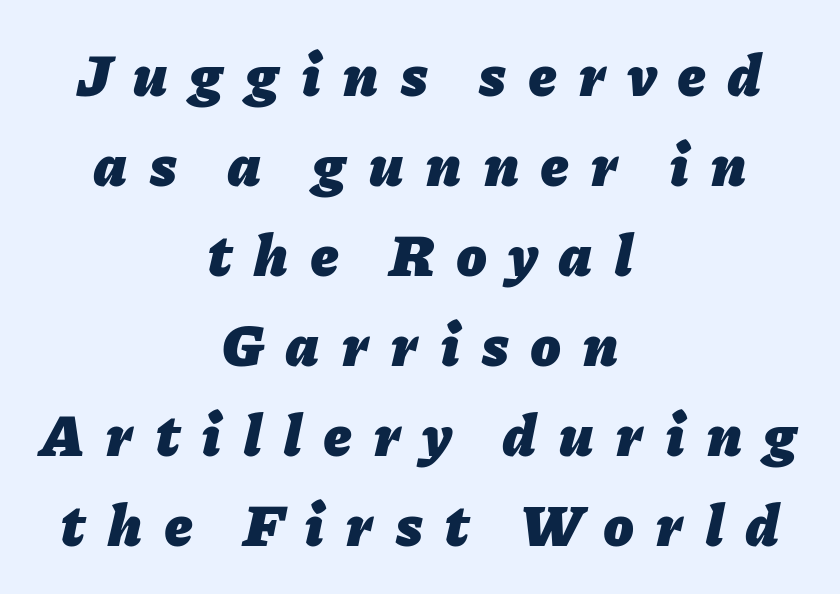
The line texture is sparse and dotted thanks to wide tracking. Leftover space on each line is divided equally before and after the words. Plenty of ink on the page — the face is bold. The glyphs look as if they've been sheared to an angle. Check the space under the baseline: it is left empty. The lines sit at an ordinary, default distance from one another.
